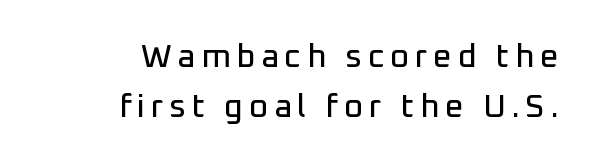
Where is the straight margin? On the right. This sample uses an upright cut, with every glyph sitting square on the baseline. A typesetter would call this proportional, since set widths differ per character. The string is rendered with underlining switched off. A typesetter would label this face a sans.
